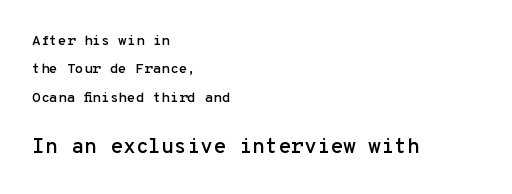
The image shows 21 px text type, upright; set left-aligned, loose line spacing (2.02x), normal letter spacing, not underlined; the second (bottom) block is 1.5x larger.
